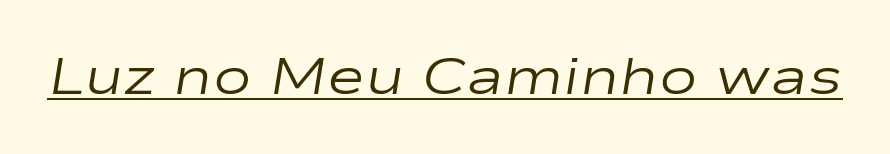
{"italic": "yes", "lean": "right", "slant_degrees": 9, "bold": "no", "weight": "regular", "width": "wide", "stroke_contrast": "low", "x_height": "medium", "monospaced": "no", "underline": "yes", "letter_spacing": "normal", "letter_spacing_em": 0.0, "glyph_px": 52}
